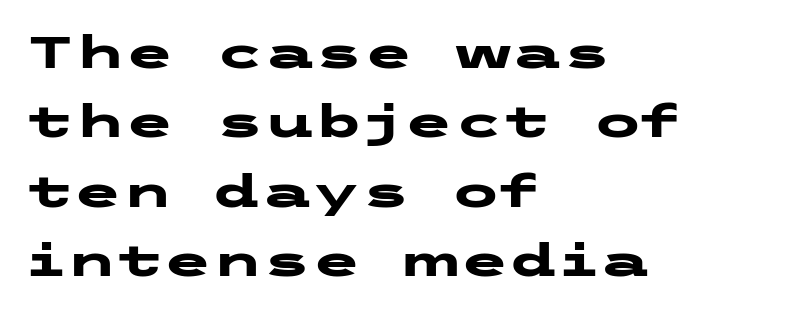
Examine the stroke ends and you'll find no serifs. Each line starts at the same left margin while the right side varies. How would I describe the line gaps? Plain and ordinary. Notice how the stems are strictly vertical — no italics here.
